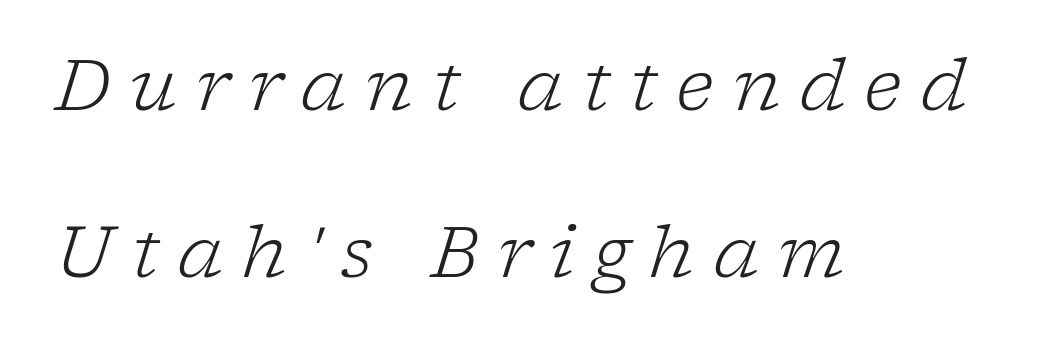
Q: Is the text bold? A: No.
Q: Is the text italic (slanted)? A: Yes, it leans right by about 17 degrees.
Q: Is the typeface a serif or a sans-serif typeface? A: Serif.
Q: Is the text underlined? A: No.
Q: How is the paragraph aligned? A: Left-aligned.
Q: Is the spacing between letters normal or unusually wide? A: Unusually wide.
Q: Is the spacing between lines tight, normal or loose? A: Loose.
Q: Width (condensed, normal, or wide)? A: Normal.
Q: Stroke contrast? A: Low.
Q: x-height? A: Medium.
Q: Monospaced? A: No.
